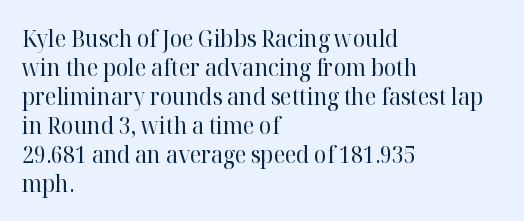
The image shows 23 px text type, upright; set left-aligned, normal line spacing (1.26x), normal letter spacing, not underlined.
